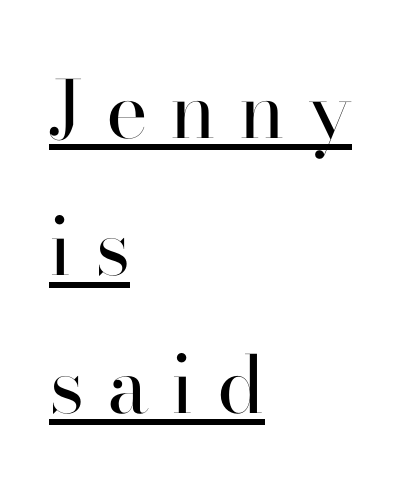
{"serif": "yes", "italic": "no", "bold": "no", "weight": "regular", "width": "normal", "stroke_contrast": "high", "x_height": "small", "monospaced": "no", "underline": "yes", "align": "left", "line_spacing_ratio": 1.74, "letter_spacing": "wide", "letter_spacing_em": 0.29, "glyph_px": 79}
